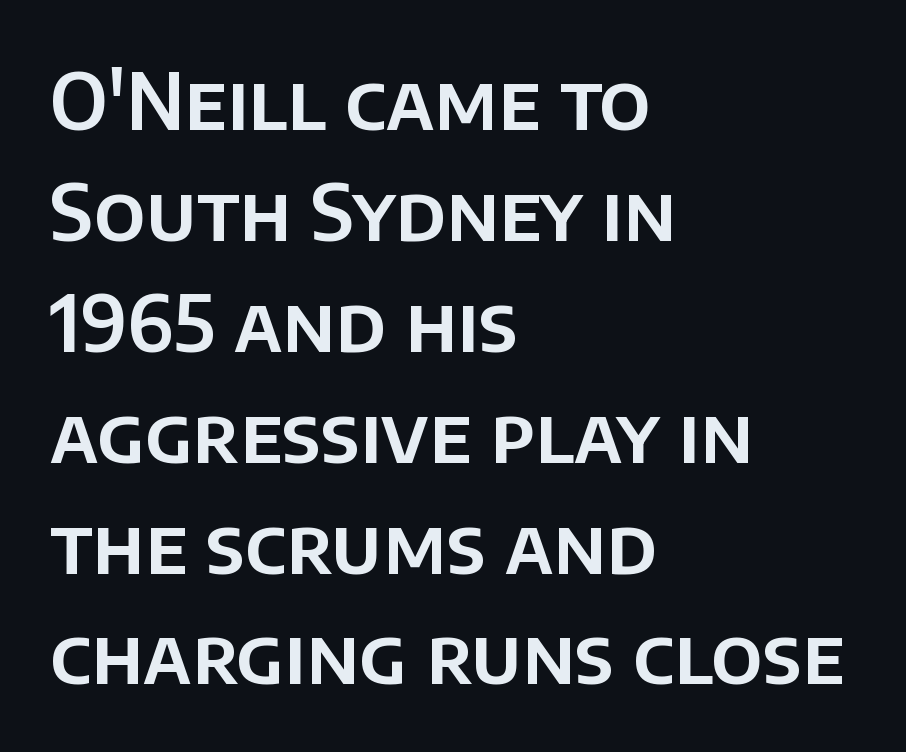
The image shows 77 px sans-serif type, upright; set left-aligned, normal line spacing (1.44x), normal letter spacing, not underlined; low stroke contrast and a large x-height.
